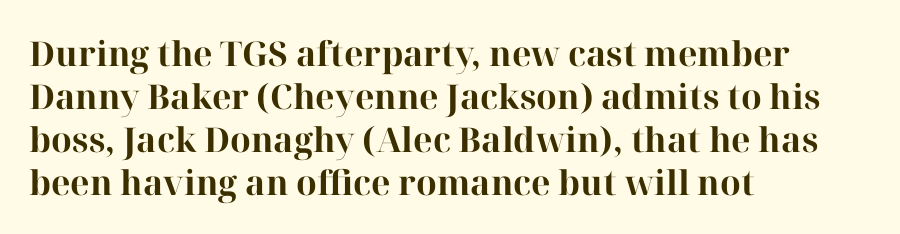
Unlike italic type, these characters show no tilt at all. The letterforms sit shoulder to shoulder at normal distance. Quick note: underline off. Typographically, this falls in the serif category. On the weight axis this lands at bold, roughly 700.
